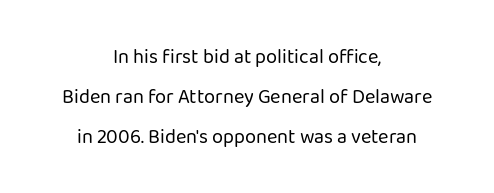
The specimen omits any rule beneath the text block's lines. Baseline-to-baseline distance is far greater than the letter height. The characters are drawn with everyday or finer stroke widths. This is the regular roman posture of the typeface. Here the glyphs are tracked normally, forming tight word shapes.
